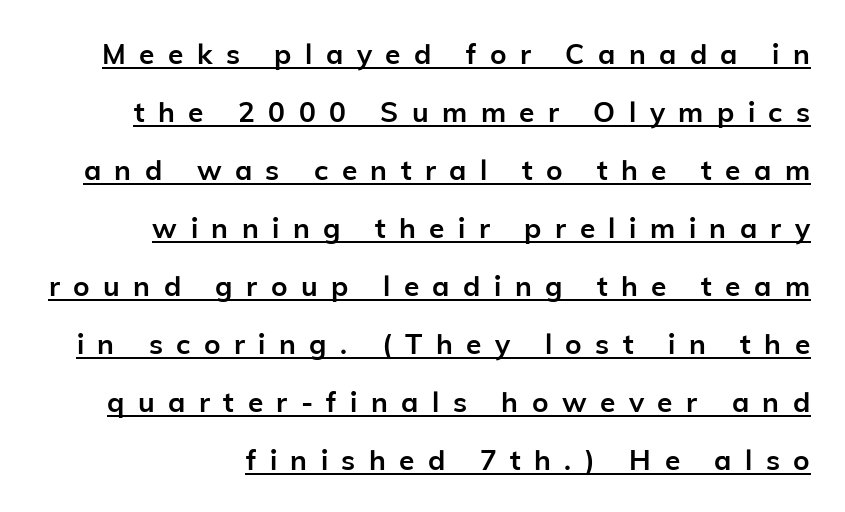
Q: Is the text bold? A: Yes.
Q: Is the text italic (slanted)? A: No, it is upright.
Q: Is the typeface a serif or a sans-serif typeface? A: Sans-serif.
Q: Is the text underlined? A: Yes.
Q: How is the paragraph aligned? A: Right-aligned.
Q: Is the spacing between letters normal or unusually wide? A: Unusually wide.
Q: Is the spacing between lines tight, normal or loose? A: Loose.
Q: Width (condensed, normal, or wide)? A: Normal.
Q: Stroke contrast? A: Low.
Q: x-height? A: Medium.
Q: Monospaced? A: No.
